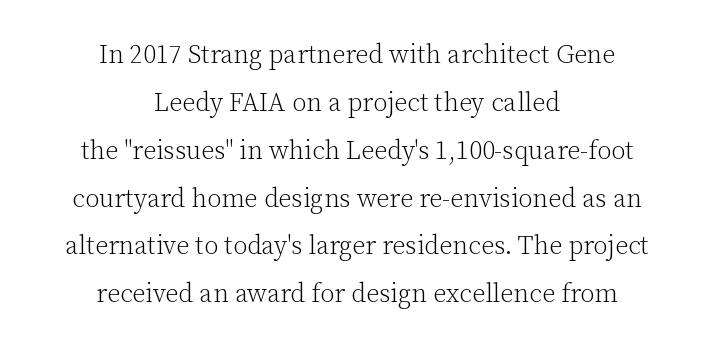
Every row of glyphs is offset so its center matches the block's center. Spacing between characters is what you'd get straight out of the box. Style check: upright. Plain, unruled lines of type. Unbolded letterforms with no extra heft.
